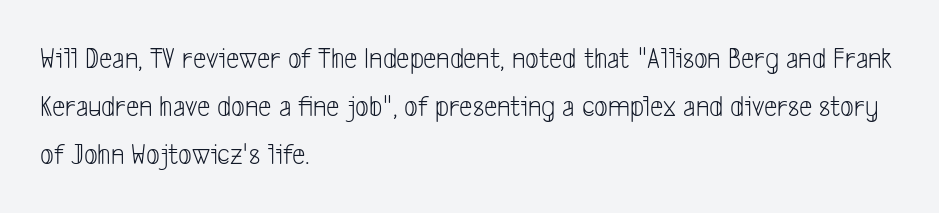
Weight class: somewhere from thin through regular. Here the designer chose a conventional face with non-uniform glyph widths. Font category for this specimen: sans-serif. A classic flush-left, rag-right setting is used for this passage. Honestly, the row spacing looks completely unremarkable.
